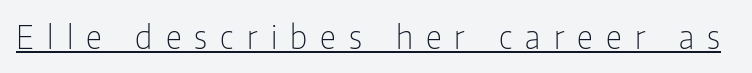
{"serif": "no", "italic": "no", "bold": "no", "weight": "light", "width": "condensed", "stroke_contrast": "low", "x_height": "medium", "monospaced": "no", "underline": "yes", "letter_spacing": "wide", "letter_spacing_em": 0.41, "glyph_px": 32}
